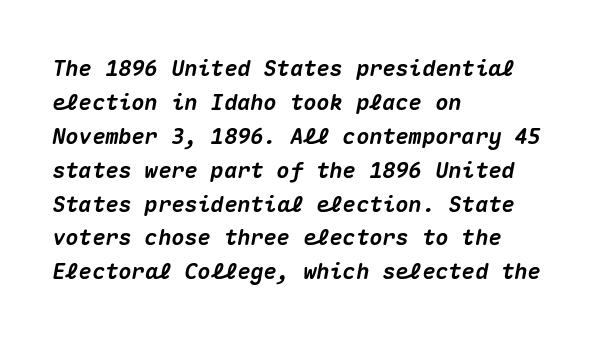
Q: Is the text bold? A: Yes.
Q: Is the text italic (slanted)? A: Yes, it leans right by about 10 degrees.
Q: Is the text underlined? A: No.
Q: How is the paragraph aligned? A: Left-aligned.
Q: Is the spacing between letters normal or unusually wide? A: Normal.
Q: Is the spacing between lines tight, normal or loose? A: Normal.
